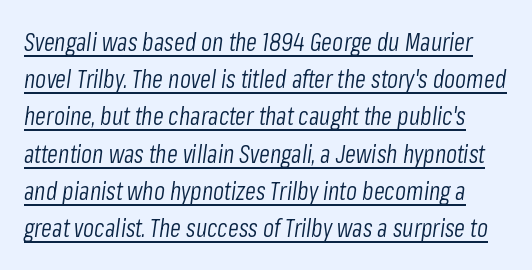
The image shows 25 px text type, italic (leaning right); set normal line spacing (1.49x), normal letter spacing, underlined.
